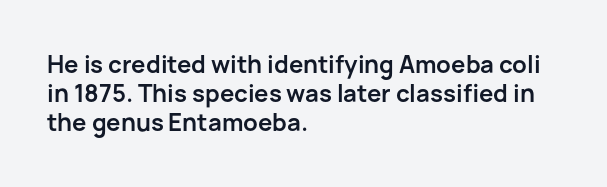
The image shows 24 px bold type, upright; set left-aligned, line spacing 1.21x, normal letter spacing, not underlined.
